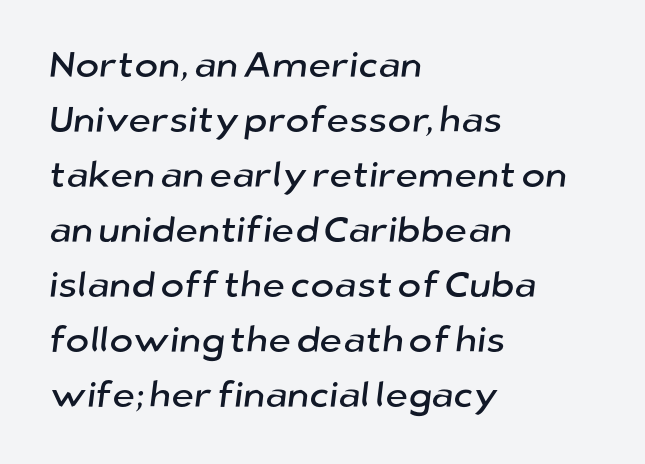
{"serif": "no", "width": "normal", "stroke_contrast": "low", "x_height": "medium", "monospaced": "no", "underline": "no", "align": "left", "line_spacing": "normal", "line_spacing_ratio": 1.53, "letter_spacing": "normal", "letter_spacing_em": 0.0, "glyph_px": 36}
